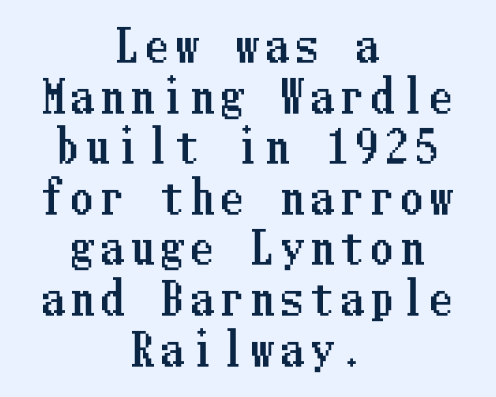
{"italic": "no", "width": "condensed", "stroke_contrast": "low", "x_height": "medium", "underline": "no", "align": "center", "line_spacing": "tight", "line_spacing_ratio": 1.15, "glyph_px": 44}
